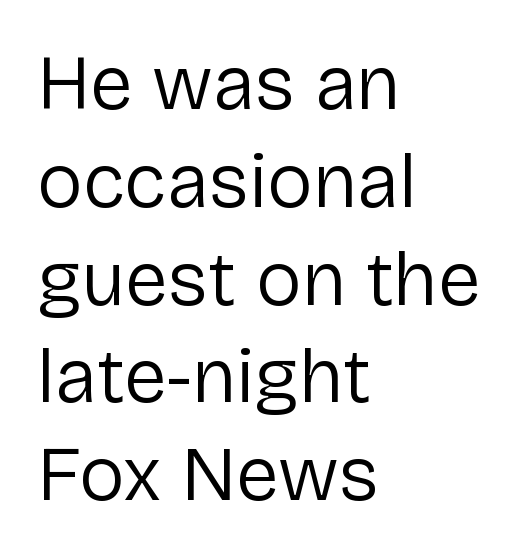
The space between consecutive lines is moderate. Quick note: not italic, upright. The font sits on the lighter half of the weight spectrum, regular included. Spacing verdict: proportional, widths tailored to each character. The glyphs in this specimen are sans serif.
